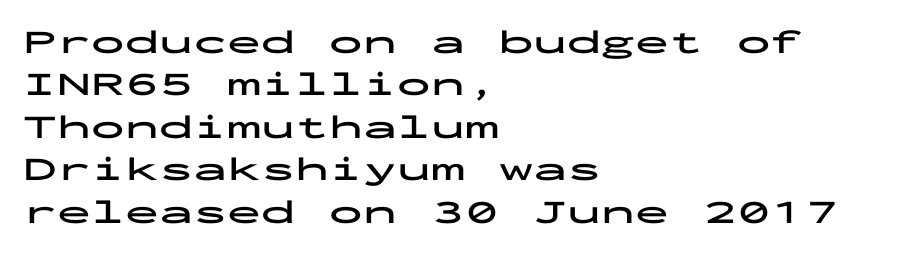
{"serif": "no", "italic": "no", "bold": "yes", "weight": "bold", "width": "wide", "stroke_contrast": "low", "x_height": "medium", "monospaced": "yes", "underline": "no", "align": "left", "line_spacing": "normal", "line_spacing_ratio": 1.25, "letter_spacing": "normal", "letter_spacing_em": 0.0, "glyph_px": 34}
